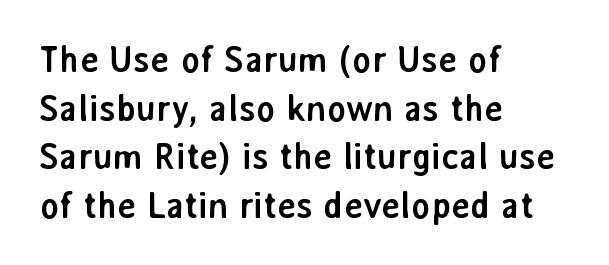
The image shows 36 px semibold sans-serif type, upright; set left-aligned, normal line spacing (1.35x), normal letter spacing, not underlined; low stroke contrast and a medium x-height.
